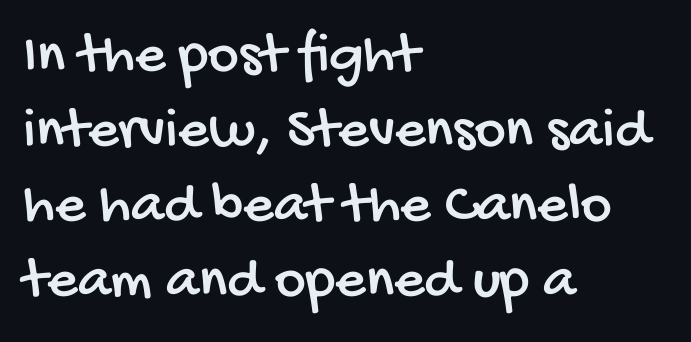
{"serif": "no", "width": "condensed", "stroke_contrast": "low", "x_height": "large", "monospaced": "no", "underline": "no", "align": "left", "line_spacing": "normal", "line_spacing_ratio": 1.27, "letter_spacing": "normal", "letter_spacing_em": 0.0, "glyph_px": 59}
